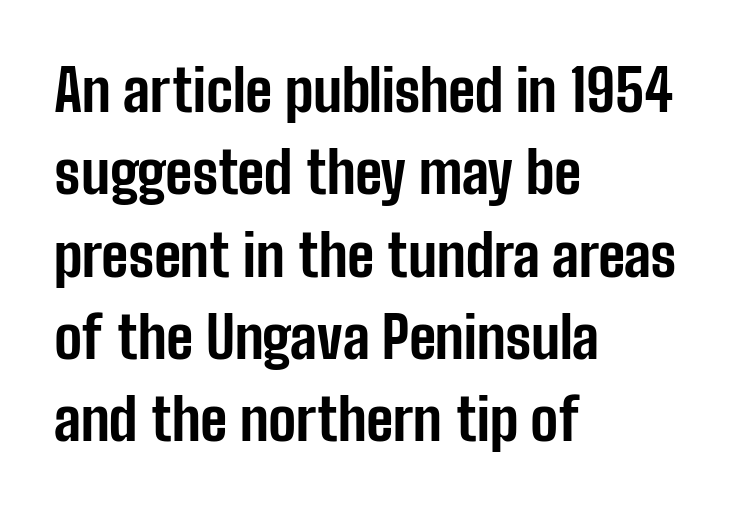
{"serif": "no", "italic": "no", "bold": "yes", "weight": "bold", "width": "condensed", "stroke_contrast": "low", "x_height": "medium", "monospaced": "no", "underline": "no", "align": "left", "line_spacing": "normal", "line_spacing_ratio": 1.42, "letter_spacing": "normal", "letter_spacing_em": 0.0, "glyph_px": 58}
